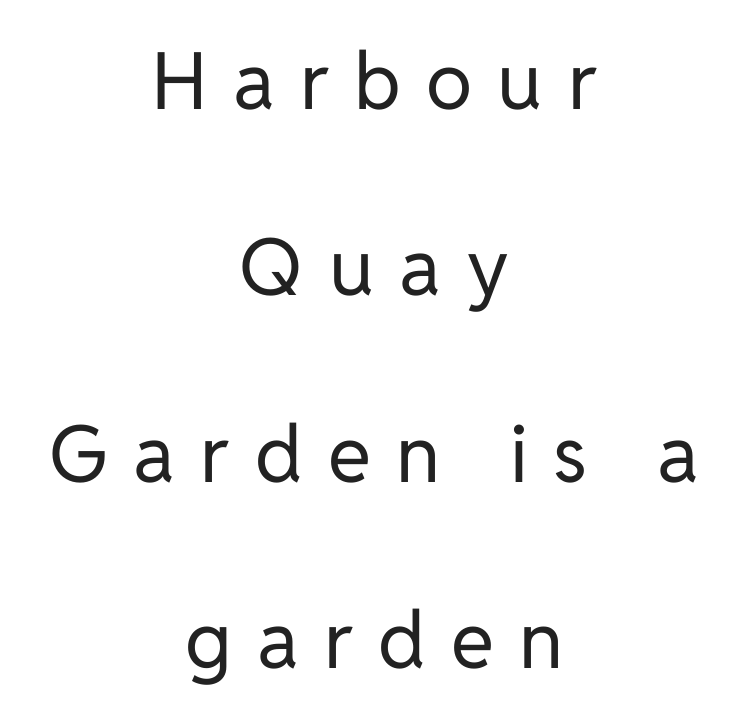
Q: Is the text bold? A: No.
Q: Is the text italic (slanted)? A: No, it is upright.
Q: Is the typeface a serif or a sans-serif typeface? A: Sans-serif.
Q: Is the text underlined? A: No.
Q: How is the paragraph aligned? A: Centered.
Q: Is the spacing between letters normal or unusually wide? A: Unusually wide.
Q: Is the spacing between lines tight, normal or loose? A: Loose.
Q: Width (condensed, normal, or wide)? A: Normal.
Q: Stroke contrast? A: Low.
Q: x-height? A: Medium.
Q: Monospaced? A: No.
